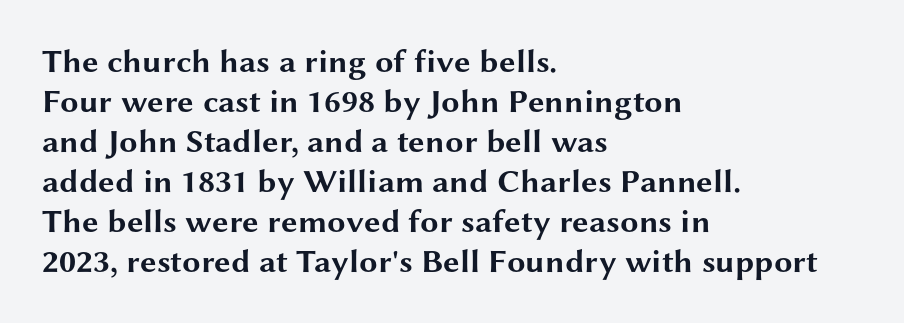
{"serif": "no", "italic": "no", "bold": "yes", "weight": "bold", "width": "wide", "stroke_contrast": "medium", "x_height": "medium", "monospaced": "no", "underline": "no", "align": "left", "line_spacing_ratio": 1.21, "letter_spacing": "normal", "letter_spacing_em": 0.0, "glyph_px": 33}
